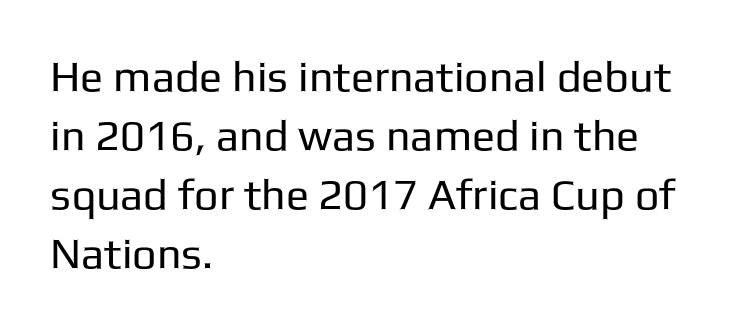
The typeface has the unassuming heft of standard copy or less. Designer's note — italics off, roman on. Is there much room between lines? A standard amount, neither cramped nor airy. No extra tracking has been applied to these lines. These lines are composed in type without serifs.
